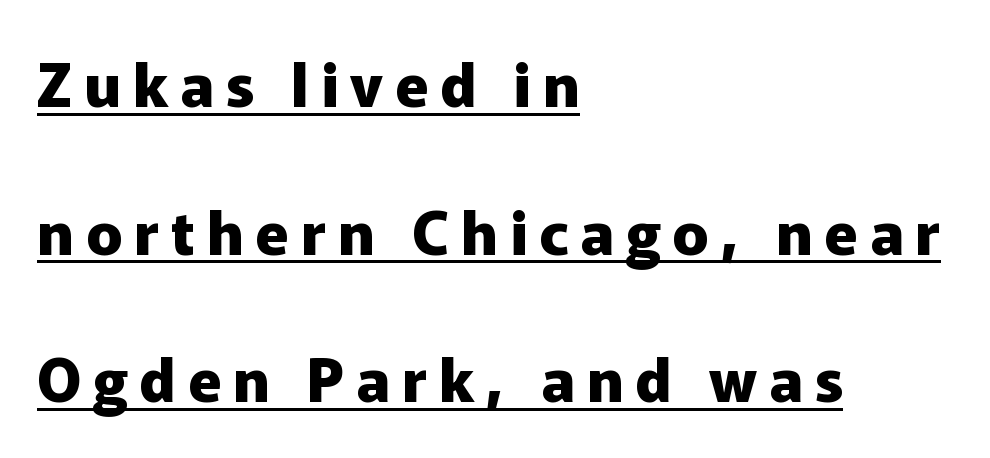
Caption: lettering with a line underneath. How heavy is the stroke? Heavy — this is a bold. The tracking jumps out immediately: characters are airy and widely separated. Airy leading. The rendering uses natural spacing where letterforms have individual widths. Typeset ragged right — the left edge is the straight one.
